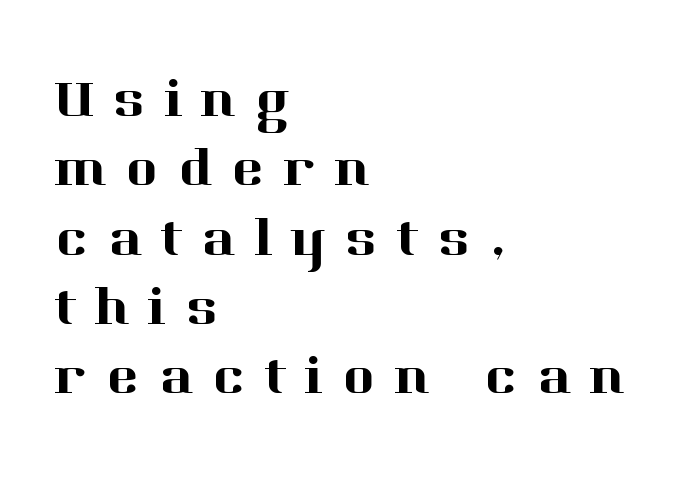
Q: Is the text italic (slanted)? A: No, it is upright.
Q: Is the typeface a serif or a sans-serif typeface? A: Serif.
Q: Is the text underlined? A: No.
Q: How is the paragraph aligned? A: Left-aligned.
Q: Is the spacing between letters normal or unusually wide? A: Unusually wide.
Q: Is the spacing between lines tight, normal or loose? A: Normal.
Q: Width (condensed, normal, or wide)? A: Normal.
Q: Stroke contrast? A: High.
Q: x-height? A: Medium.
Q: Monospaced? A: No.
